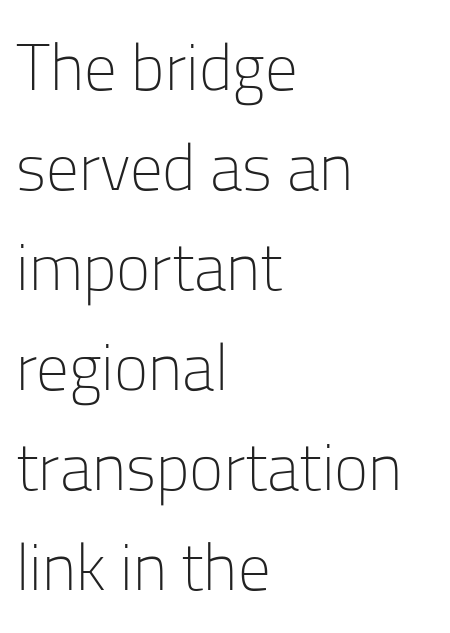
Q: Is the text bold? A: No.
Q: Is the text italic (slanted)? A: No, it is upright.
Q: Is the typeface a serif or a sans-serif typeface? A: Sans-serif.
Q: Is the text underlined? A: No.
Q: How is the paragraph aligned? A: Left-aligned.
Q: Is the spacing between letters normal or unusually wide? A: Normal.
Q: Is the spacing between lines tight, normal or loose? A: Normal.
Q: Width (condensed, normal, or wide)? A: Normal.
Q: Stroke contrast? A: Low.
Q: x-height? A: Medium.
Q: Monospaced? A: No.
